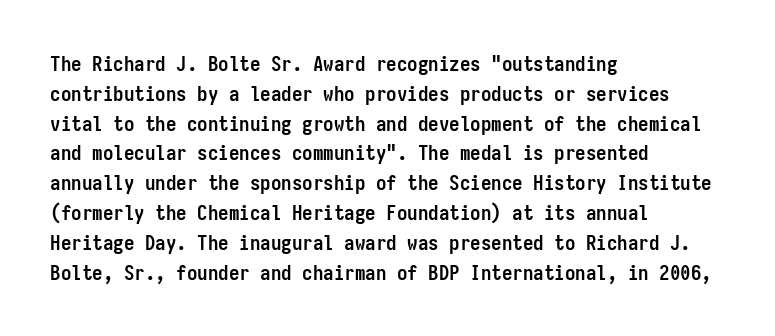
A bare baseline throughout the passage. Heavy-handed strokes throughout: this text is bold. Style check: upright. The setting favours the left margin, as ordinary paragraphs usually do. How are the letters spaced? Ordinarily, with no added tracking.
